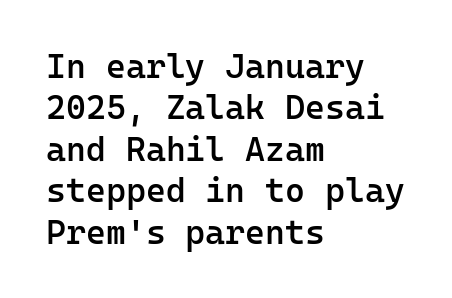
{"serif": "no", "italic": "no", "bold": "semi", "weight": "semibold", "width": "normal", "stroke_contrast": "low", "x_height": "medium", "monospaced": "yes", "underline": "no", "align": "left", "line_spacing_ratio": 1.22, "letter_spacing": "normal", "letter_spacing_em": 0.0, "glyph_px": 34}
